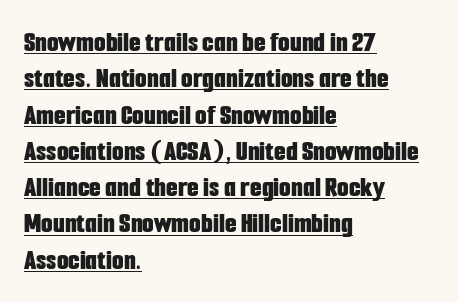
Q: Is the text bold? A: Yes.
Q: Is the text italic (slanted)? A: No, it is upright.
Q: Is the typeface a serif or a sans-serif typeface? A: Sans-serif.
Q: Is the text underlined? A: Yes.
Q: How is the paragraph aligned? A: Left-aligned.
Q: Is the spacing between letters normal or unusually wide? A: Normal.
Q: Width (condensed, normal, or wide)? A: Condensed.
Q: Stroke contrast? A: Low.
Q: x-height? A: Medium.
Q: Monospaced? A: No.
